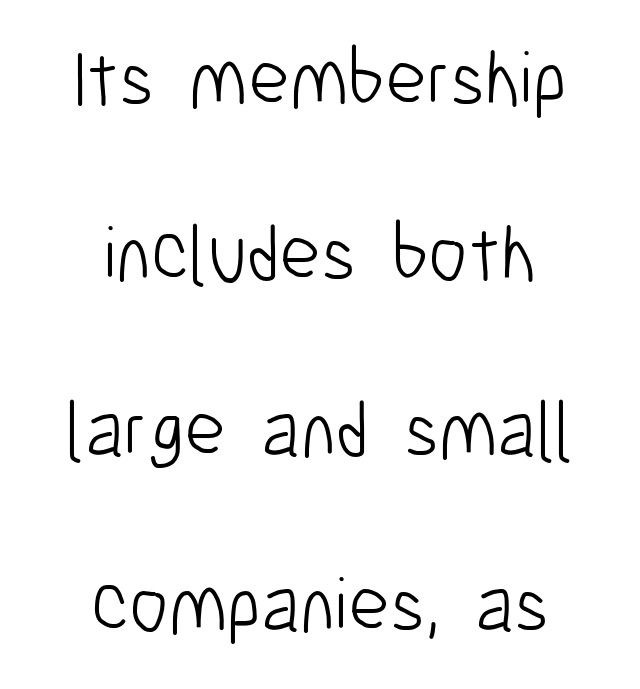
The image shows 79 px light, condensed sans-serif type, upright; set centered, loose line spacing (2.22x), normal letter spacing, not underlined; low stroke contrast and a medium x-height.
